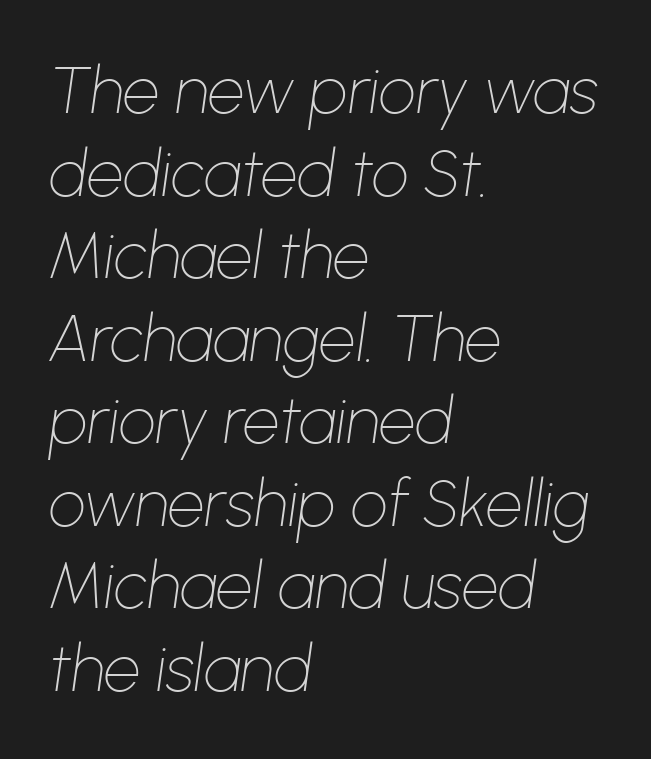
The image shows 65 px thin type, italic (leaning right); set left-aligned, normal line spacing (1.27x), normal letter spacing, not underlined; low stroke contrast and a medium x-height.
